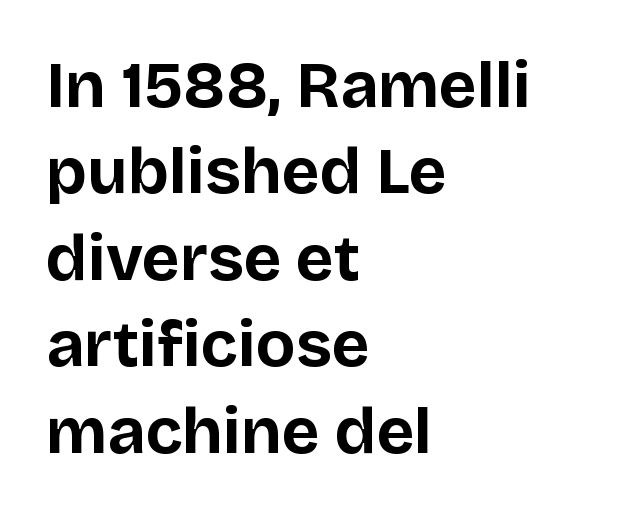
Q: Is the text bold? A: Yes.
Q: Is the text italic (slanted)? A: No, it is upright.
Q: Is the typeface a serif or a sans-serif typeface? A: Sans-serif.
Q: Is the text underlined? A: No.
Q: How is the paragraph aligned? A: Left-aligned.
Q: Is the spacing between letters normal or unusually wide? A: Normal.
Q: Is the spacing between lines tight, normal or loose? A: Normal.
Q: Width (condensed, normal, or wide)? A: Normal.
Q: Stroke contrast? A: Low.
Q: x-height? A: Large.
Q: Monospaced? A: No.
